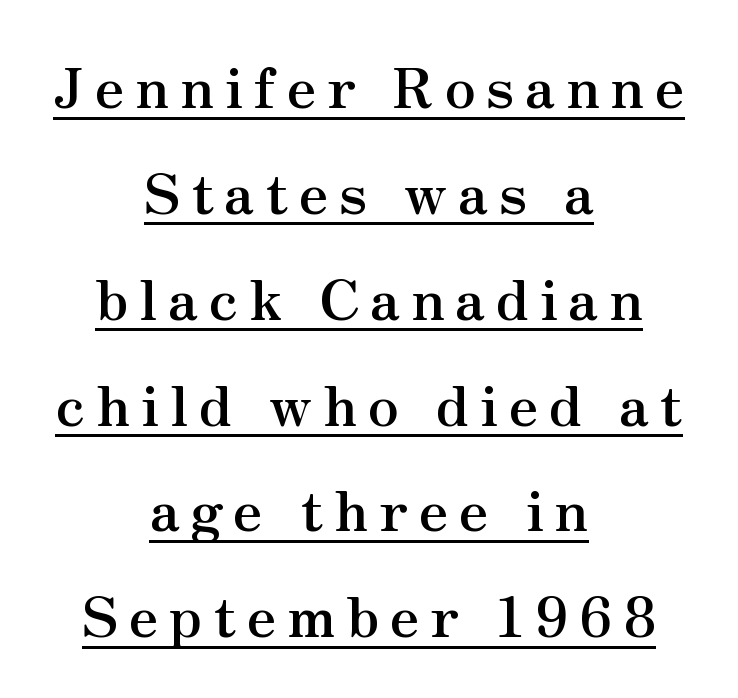
The letters stand straight up with perfectly vertical stems. Visually the block forms a symmetrical silhouette, jagged on both flanks. These words are printed bold, with thick strokes throughout. Little horizontal feet cap the strokes, marking this as serif type. Proportional: the letters do not fall into vertical columns. The rendered words wear a rule along their underside.
